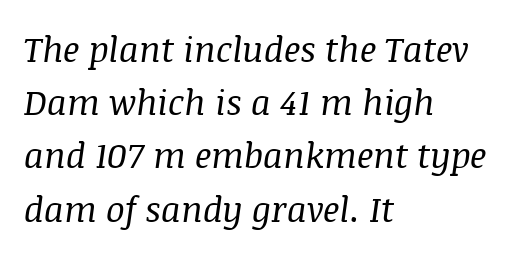
Q: Is the text bold? A: No.
Q: Is the text italic (slanted)? A: Yes, it leans right by about 8 degrees.
Q: Is the typeface a serif or a sans-serif typeface? A: Serif.
Q: Is the text underlined? A: No.
Q: How is the paragraph aligned? A: Left-aligned.
Q: Is the spacing between letters normal or unusually wide? A: Normal.
Q: Is the spacing between lines tight, normal or loose? A: Normal.
Q: Width (condensed, normal, or wide)? A: Normal.
Q: Stroke contrast? A: Medium.
Q: x-height? A: Large.
Q: Monospaced? A: No.
